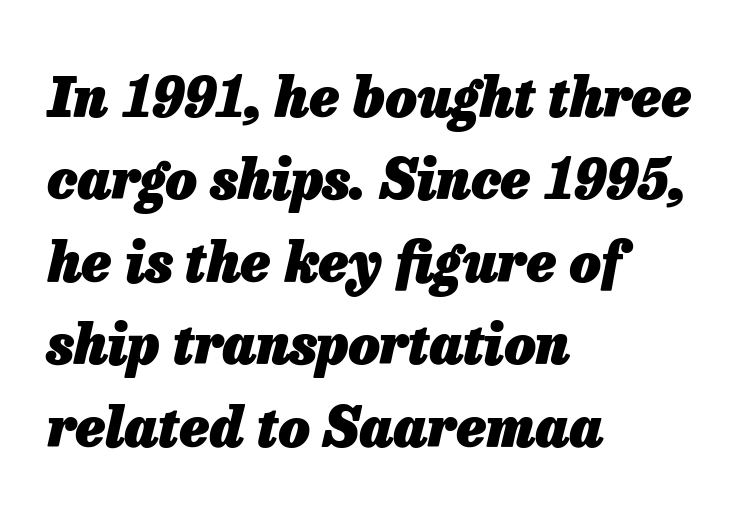
Summary of vertical rhythm: regular, with standard interline spacing. Only glyphs here, with clear space below each row. Here the designer chose a conventional face with non-uniform glyph widths. This sample uses an oblique cut, with every glyph tilted off the vertical.
